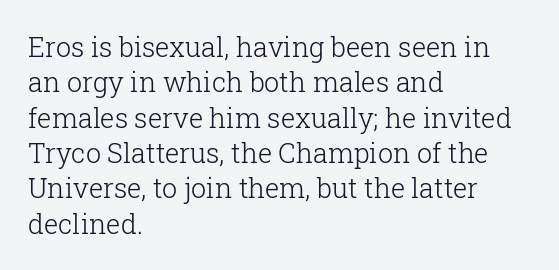
Line beginnings align vertically; line endings do not. The typography opts for an upright posture over an oblique one. Baseline-to-baseline distance is the conventional proportion of letter height. The characters are drawn with everyday or finer stroke widths. Here the glyphs are tracked normally, forming tight word shapes.
